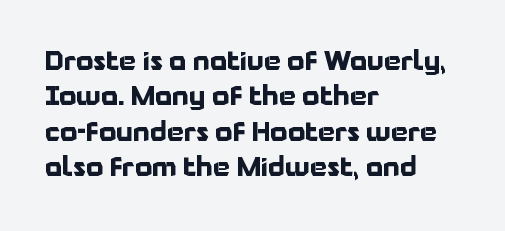
Q: Is the text bold? A: Yes.
Q: Is the text italic (slanted)? A: No, it is upright.
Q: Is the text underlined? A: No.
Q: How is the paragraph aligned? A: Left-aligned.
Q: Is the spacing between letters normal or unusually wide? A: Normal.
Q: Is the spacing between lines tight, normal or loose? A: Normal.
